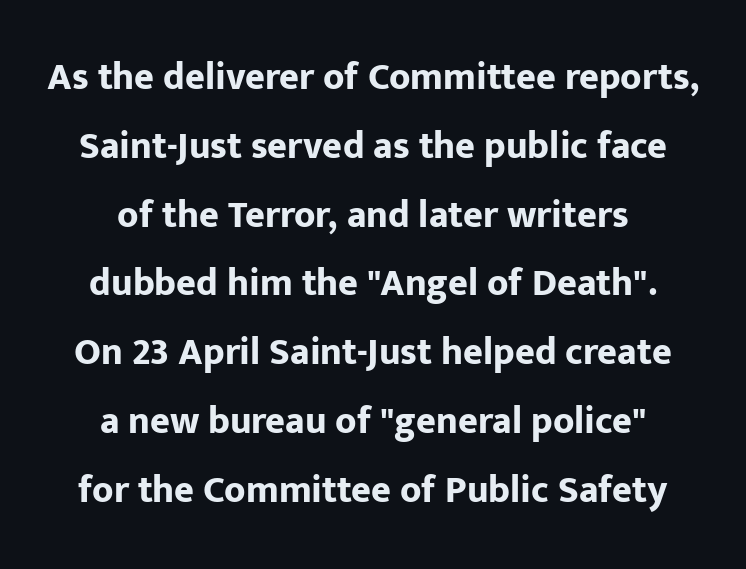
{"serif": "no", "italic": "no", "bold": "yes", "weight": "bold", "width": "normal", "stroke_contrast": "low", "x_height": "medium", "monospaced": "no", "underline": "no", "align": "center", "line_spacing_ratio": 1.81, "letter_spacing": "normal", "letter_spacing_em": 0.0, "glyph_px": 38}
